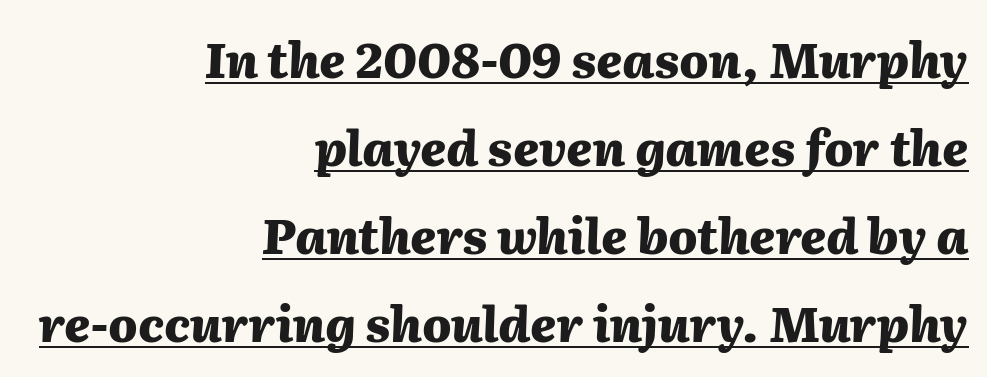
Q: Is the text bold? A: Yes.
Q: Is the text italic (slanted)? A: Yes, it leans right by about 2 degrees.
Q: Is the text underlined? A: Yes.
Q: How is the paragraph aligned? A: Right-aligned.
Q: Is the spacing between letters normal or unusually wide? A: Normal.
Q: Width (condensed, normal, or wide)? A: Normal.
Q: Stroke contrast? A: Medium.
Q: x-height? A: Medium.
Q: Monospaced? A: No.
